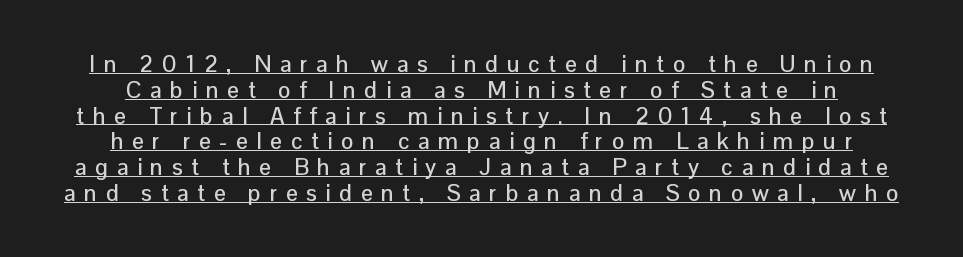
Q: Is the text italic (slanted)? A: No, it is upright.
Q: Is the text underlined? A: Yes.
Q: Is the spacing between letters normal or unusually wide? A: Unusually wide.
Q: Is the spacing between lines tight, normal or loose? A: Tight.
